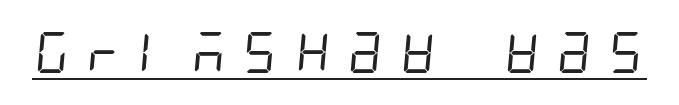
Q: Is the text bold? A: No.
Q: Is the typeface a serif or a sans-serif typeface? A: Sans-serif.
Q: Is the text underlined? A: Yes.
Q: Is the spacing between letters normal or unusually wide? A: Unusually wide.
Q: Width (condensed, normal, or wide)? A: Condensed.
Q: Stroke contrast? A: Low.
Q: x-height? A: Large.
